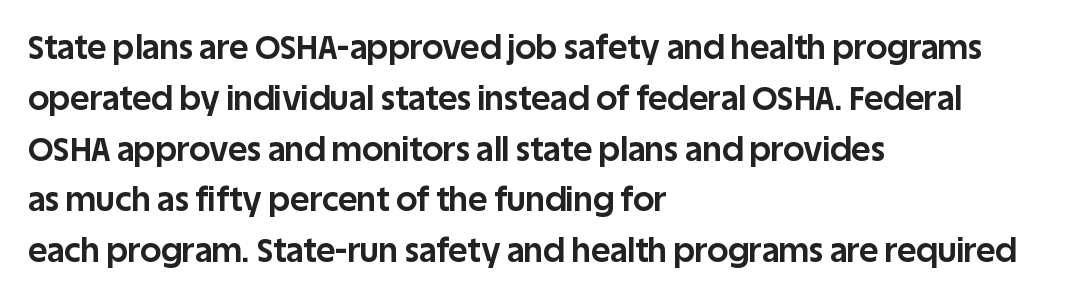
The image shows 33 px bold sans-serif type, upright; set left-aligned, normal line spacing (1.54x), normal letter spacing, not underlined; low stroke contrast and a large x-height.
